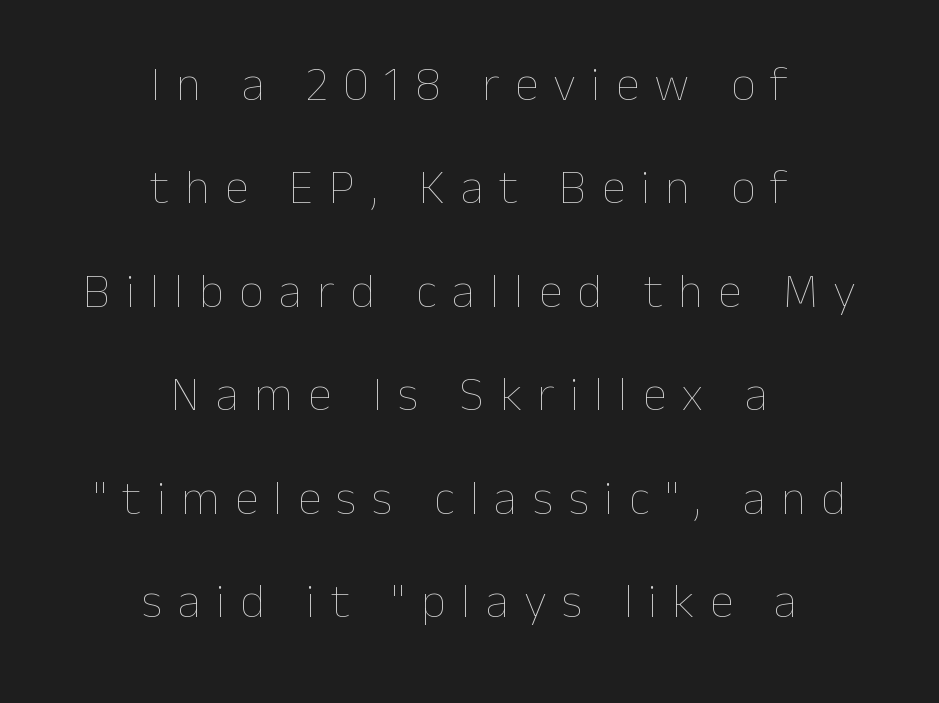
{"italic": "no", "bold": "no", "weight": "thin", "width": "normal", "stroke_contrast": "low", "x_height": "medium", "monospaced": "no", "underline": "no", "align": "center", "line_spacing": "loose", "line_spacing_ratio": 2.11, "letter_spacing": "wide", "letter_spacing_em": 0.31, "glyph_px": 49}
